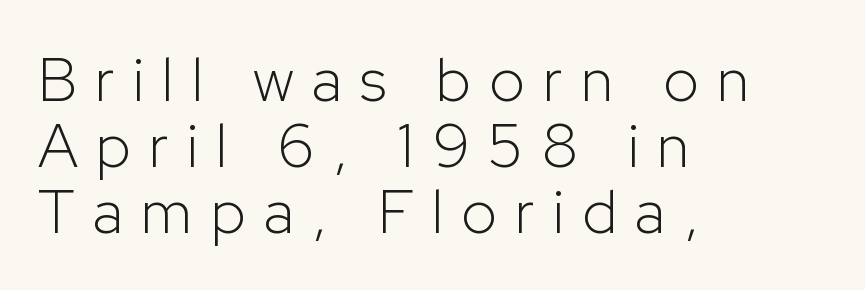
Q: Is the text bold? A: No.
Q: Is the text italic (slanted)? A: No, it is upright.
Q: Is the typeface a serif or a sans-serif typeface? A: Sans-serif.
Q: Is the text underlined? A: No.
Q: How is the paragraph aligned? A: Left-aligned.
Q: Is the spacing between letters normal or unusually wide? A: Unusually wide.
Q: Is the spacing between lines tight, normal or loose? A: Tight.
Q: Width (condensed, normal, or wide)? A: Normal.
Q: Stroke contrast? A: Low.
Q: x-height? A: Medium.
Q: Monospaced? A: No.
